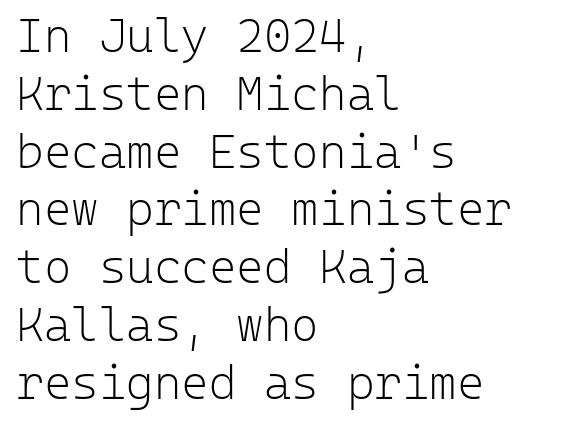
The image shows 47 px light sans-serif type, upright, monospaced; set left-aligned, line spacing 1.23x, normal letter spacing, not underlined; low stroke contrast and a medium x-height.
